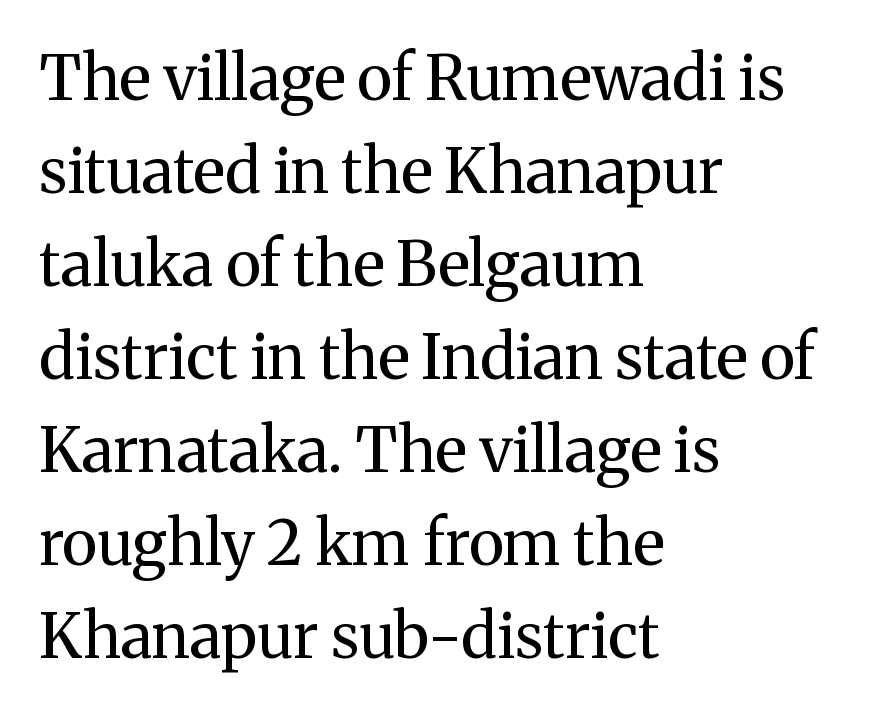
The image shows 62 px regular-weight serif type, upright; set left-aligned, normal line spacing (1.5x), normal letter spacing, not underlined; medium stroke contrast and a medium x-height.
